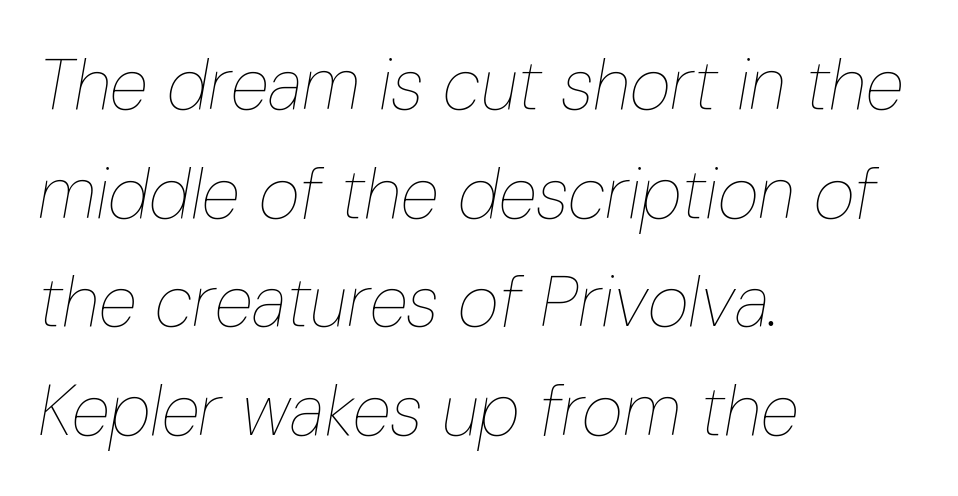
Q: Is the text bold? A: No.
Q: Is the text italic (slanted)? A: Yes, it leans right by about 10 degrees.
Q: Is the text underlined? A: No.
Q: How is the paragraph aligned? A: Left-aligned.
Q: Is the spacing between letters normal or unusually wide? A: Normal.
Q: Is the spacing between lines tight, normal or loose? A: Normal.
Q: Width (condensed, normal, or wide)? A: Condensed.
Q: Stroke contrast? A: Low.
Q: x-height? A: Medium.
Q: Monospaced? A: No.
